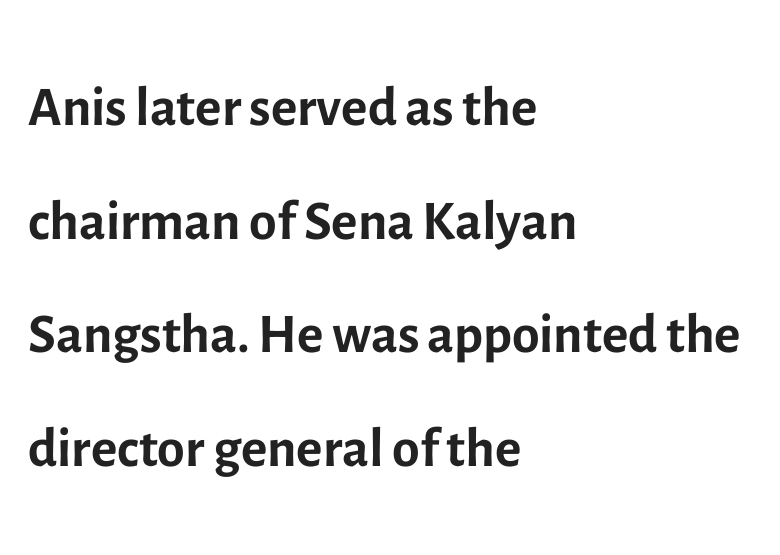
The image shows 80 px regular-weight sans-serif type, upright; set left-aligned, normal line spacing (1.42x), normal letter spacing, not underlined; a medium x-height.
